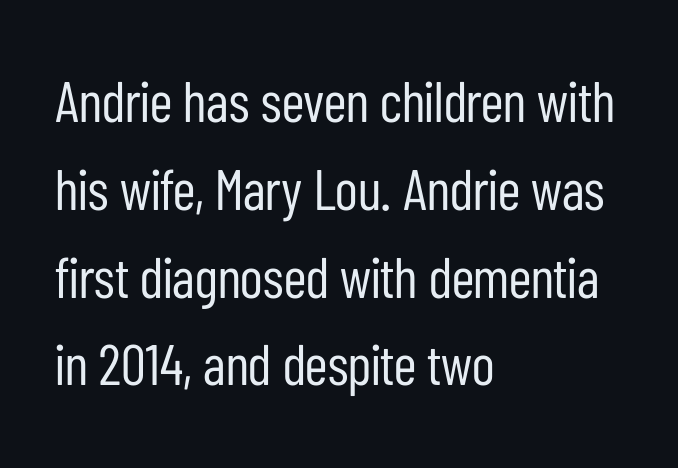
{"serif": "no", "italic": "no", "bold": "no", "weight": "regular", "width": "condensed", "stroke_contrast": "low", "x_height": "medium", "monospaced": "no", "underline": "no", "align": "left", "line_spacing": "normal", "line_spacing_ratio": 1.54, "letter_spacing": "normal", "letter_spacing_em": 0.0, "glyph_px": 57}
